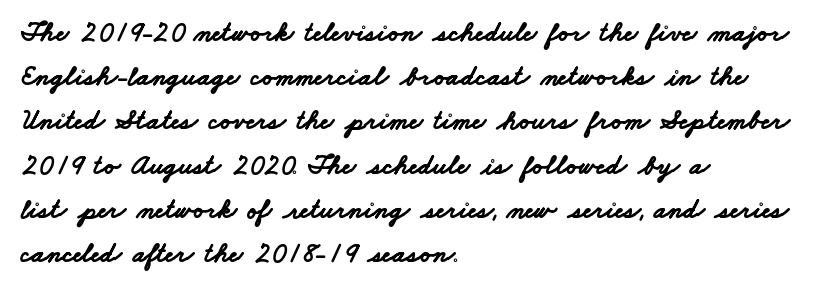
Q: Is the text bold? A: Yes.
Q: Is the typeface a serif or a sans-serif typeface? A: Sans-serif.
Q: Is the text underlined? A: No.
Q: How is the paragraph aligned? A: Left-aligned.
Q: Is the spacing between letters normal or unusually wide? A: Normal.
Q: Is the spacing between lines tight, normal or loose? A: Normal.
Q: Width (condensed, normal, or wide)? A: Wide.
Q: Stroke contrast? A: Low.
Q: x-height? A: Small.
Q: Monospaced? A: No.
